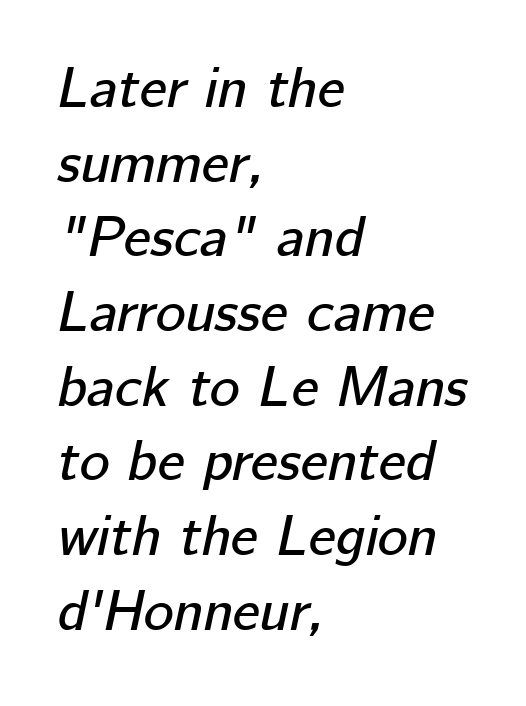
The image shows 57 px text type, italic (leaning right); set left-aligned, normal line spacing (1.31x), normal letter spacing, not underlined; low stroke contrast and a medium x-height.
